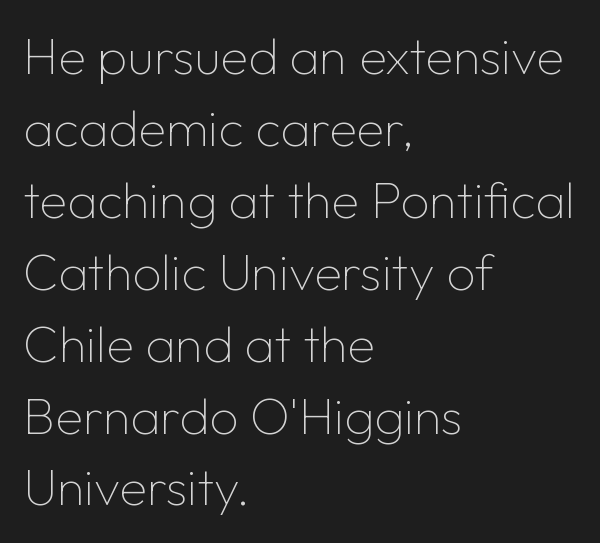
Is this a fixed-width face? No — the glyphs have proportional, varying widths. Short and long lines alike share a common starting point at left. The lines sit at an ordinary, default distance from one another. Compared with typical body copy, the letter spacing here is the same. Glance below the letters and you will spot only blank space.
